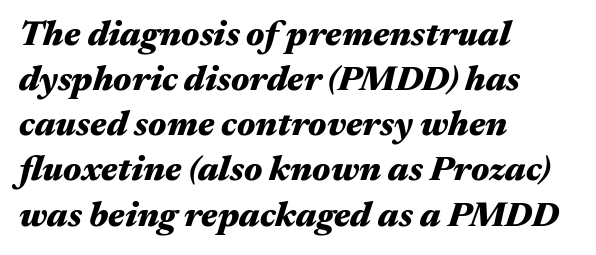
Q: Is the text bold? A: Yes.
Q: Is the text italic (slanted)? A: Yes, it leans right by about 17 degrees.
Q: Is the text underlined? A: No.
Q: How is the paragraph aligned? A: Left-aligned.
Q: Is the spacing between letters normal or unusually wide? A: Normal.
Q: Is the spacing between lines tight, normal or loose? A: Normal.
Q: Width (condensed, normal, or wide)? A: Wide.
Q: Stroke contrast? A: Medium.
Q: x-height? A: Medium.
Q: Monospaced? A: No.
